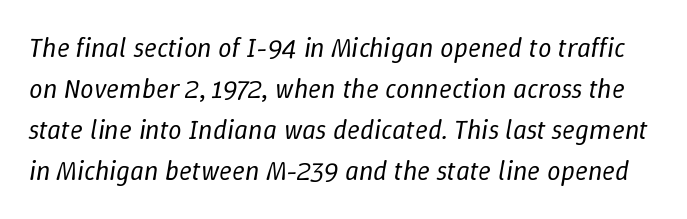
Q: Is the text bold? A: No.
Q: Is the text italic (slanted)? A: Yes, it leans right by about 9 degrees.
Q: Is the text underlined? A: No.
Q: Is the spacing between letters normal or unusually wide? A: Normal.
Q: Is the spacing between lines tight, normal or loose? A: Normal.
